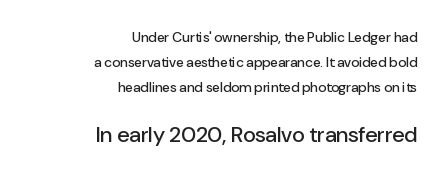
The image shows 22 px text type, upright; set right-aligned, line spacing 1.78x, normal letter spacing, not underlined; the second (bottom) block is 1.57x larger.
